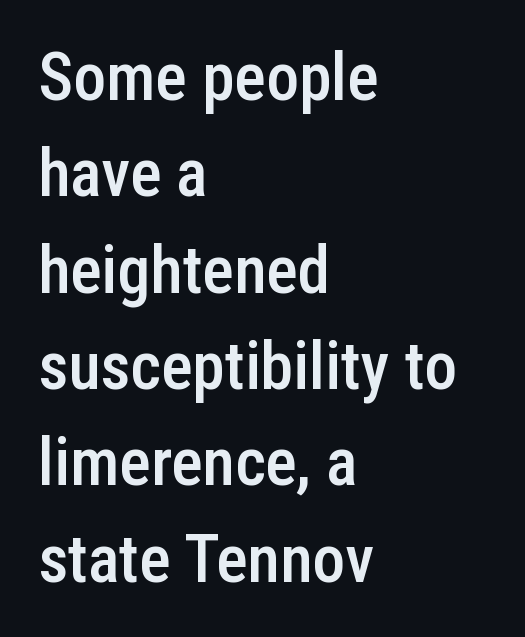
{"serif": "no", "italic": "no", "bold": "semi", "weight": "semibold", "width": "condensed", "stroke_contrast": "low", "x_height": "medium", "monospaced": "no", "underline": "no", "align": "left", "line_spacing": "normal", "line_spacing_ratio": 1.46, "letter_spacing": "normal", "letter_spacing_em": 0.0, "glyph_px": 66}
